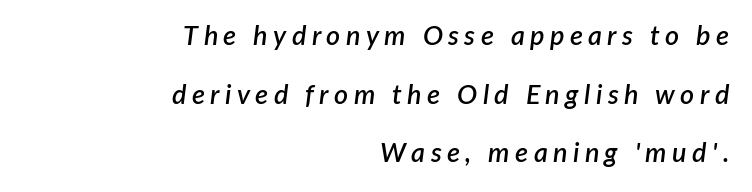
Compared with ordinary roman type, these characters are visibly tilted. Compared with an ordinary text face, these strokes are moderately heavier — a semibold. The foot of each line stays bare and open. A typesetter would call this heavily tracked-out type. One glance says open: line gaps are wider than usual. The passage is arranged like a letterhead date or caption credit — flush right.
